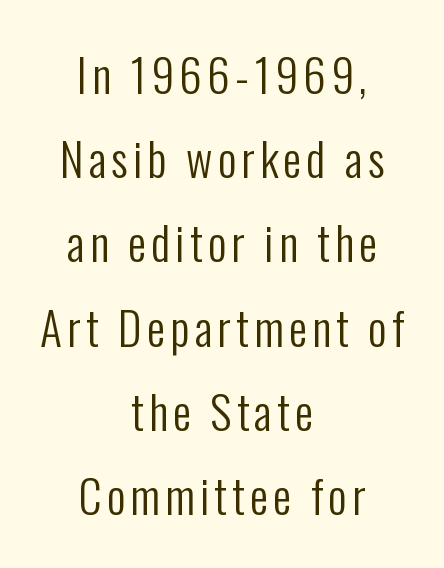
Q: Is the text bold? A: No.
Q: Is the text italic (slanted)? A: No, it is upright.
Q: Is the typeface a serif or a sans-serif typeface? A: Sans-serif.
Q: Is the text underlined? A: No.
Q: How is the paragraph aligned? A: Centered.
Q: Width (condensed, normal, or wide)? A: Condensed.
Q: Stroke contrast? A: Low.
Q: x-height? A: Medium.
Q: Monospaced? A: No.
